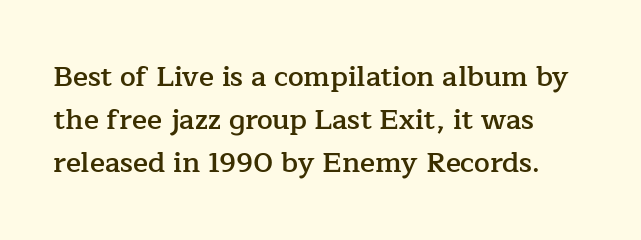
The image shows 28 px semibold serif type, upright; set left-aligned, normal line spacing (1.54x), normal letter spacing, not underlined; low stroke contrast and a medium x-height.
